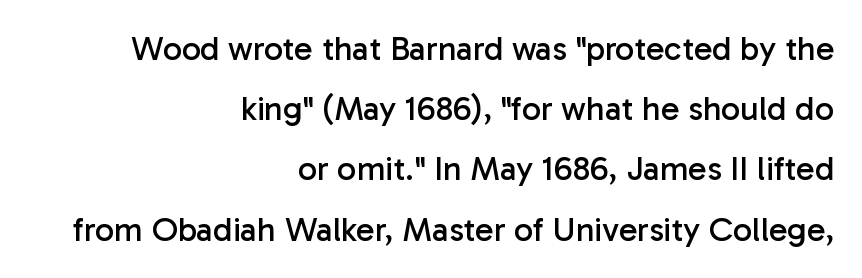
Q: Is the text bold? A: No.
Q: Is the text italic (slanted)? A: No, it is upright.
Q: Is the typeface a serif or a sans-serif typeface? A: Sans-serif.
Q: Is the text underlined? A: No.
Q: How is the paragraph aligned? A: Right-aligned.
Q: Is the spacing between letters normal or unusually wide? A: Normal.
Q: Width (condensed, normal, or wide)? A: Normal.
Q: Stroke contrast? A: Low.
Q: x-height? A: Medium.
Q: Monospaced? A: No.
